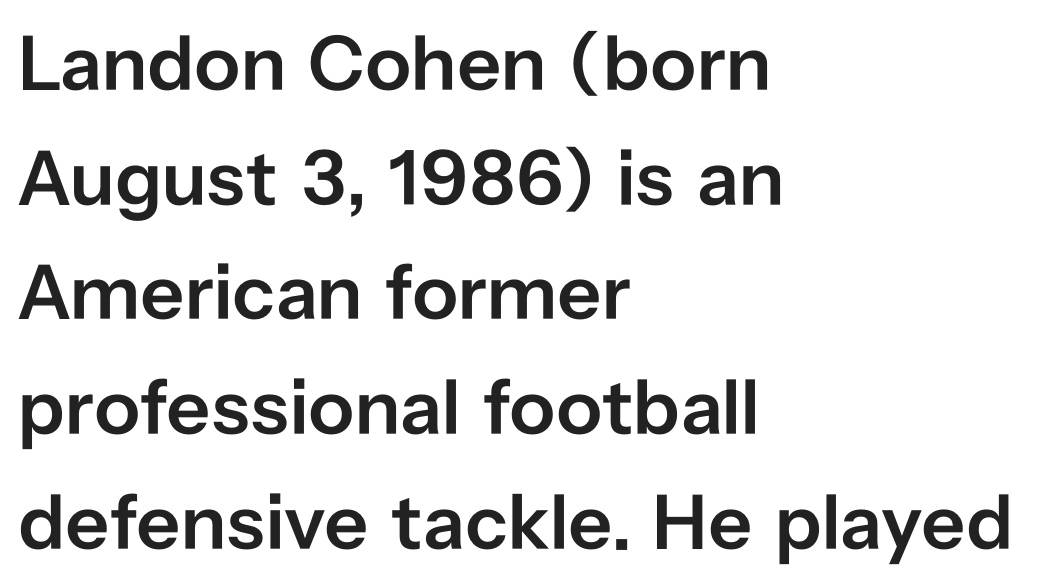
The image shows 78 px semibold sans-serif type, upright; set left-aligned, normal line spacing (1.47x), normal letter spacing, not underlined; low stroke contrast and a medium x-height.
